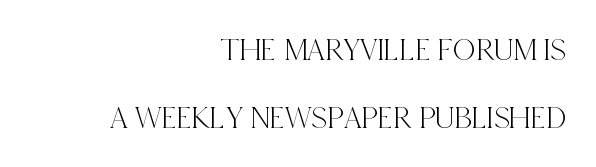
You could call the tracking neutral — neither tight nor loose. The text was rendered using a seriffed face with decorative stroke endings. Quick note: not italic, upright. The vertical gap from one line to the next is large. Short and long lines alike share a common ending point at right.
